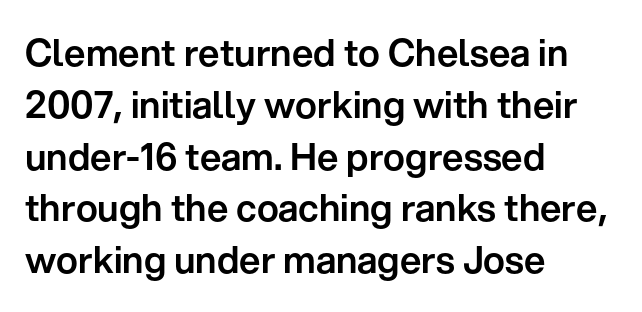
The image shows 37 px sans-serif type, upright; set left-aligned, normal line spacing (1.4x), normal letter spacing, not underlined; low stroke contrast and a medium x-height.
